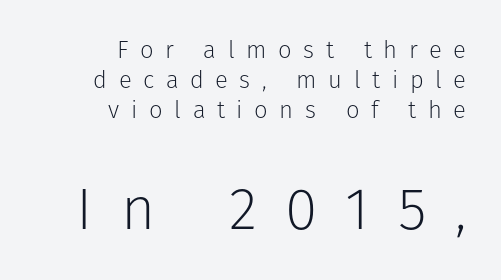
The image shows 59 px light sans-serif type, upright; set right-aligned, normal line spacing (1.26x), unusually wide letter spacing (+0.48 em), not underlined; the second (bottom) block is 2.46x larger; low stroke contrast and a medium x-height.
